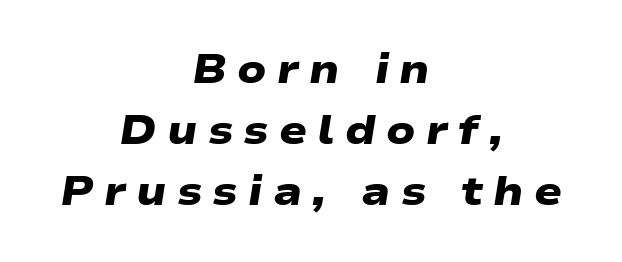
Is the letter spacing exaggerated? Yes — the characters are pushed far apart. Rows of type keep a routine distance in the vertical direction. The letters are bold, with thick, heavy strokes. The face used here is a sans, in the tradition of grotesques and geometrics. You could not count columns in this text — the font is proportionally spaced. The passage is arranged like a title page — every line centered.
